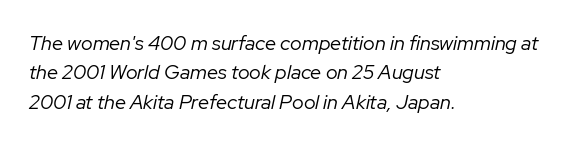
{"italic": "yes", "lean": "right", "slant_degrees": 12, "bold": "no", "underline": "no", "align": "left", "line_spacing": "normal", "line_spacing_ratio": 1.47, "letter_spacing": "normal", "letter_spacing_em": 0.0, "glyph_px": 20}
